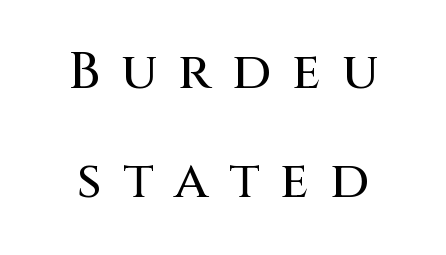
{"serif": "no", "italic": "no", "width": "normal", "stroke_contrast": "medium", "x_height": "large", "monospaced": "no", "underline": "no", "align": "center", "line_spacing": "loose", "line_spacing_ratio": 2.1, "letter_spacing": "wide", "letter_spacing_em": 0.4, "glyph_px": 52}
